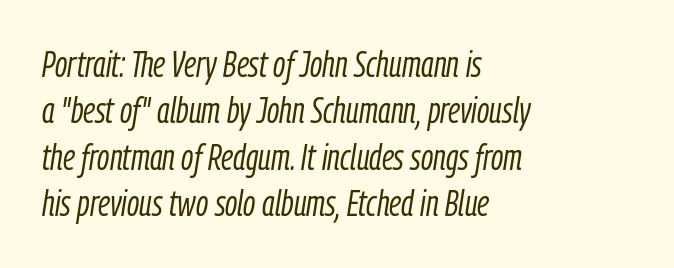
The image shows 36 px light, condensed type, italic (leaning right); set left-aligned, normal line spacing (1.29x), normal letter spacing, not underlined; low stroke contrast and a medium x-height.
